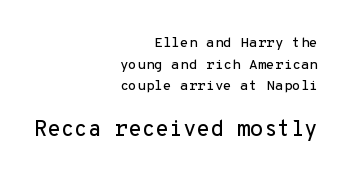
{"italic": "no", "underline": "no", "align": "right", "line_spacing": "normal", "line_spacing_ratio": 1.54, "letter_spacing": "normal", "letter_spacing_em": 0.0, "larger_block": "second", "size_ratio": 1.57, "glyph_px": 22}
